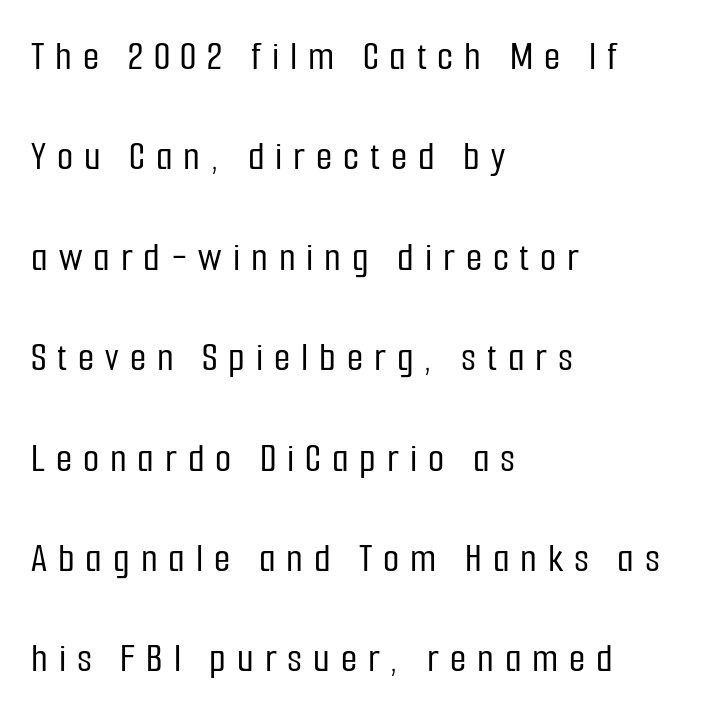
{"serif": "no", "italic": "no", "width": "condensed", "stroke_contrast": "low", "x_height": "medium", "monospaced": "no", "underline": "no", "align": "left", "line_spacing": "loose", "line_spacing_ratio": 2.39, "letter_spacing": "wide", "letter_spacing_em": 0.26, "glyph_px": 42}
